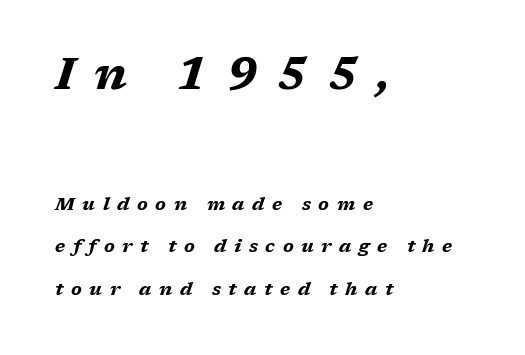
Reading down the block, your eye returns to a fixed left position each line. The upper block of text is set noticeably larger than the block beneath it. Underline: absent. Is this a fixed-width face? No — the glyphs have proportional, varying widths. Leading: increased.
